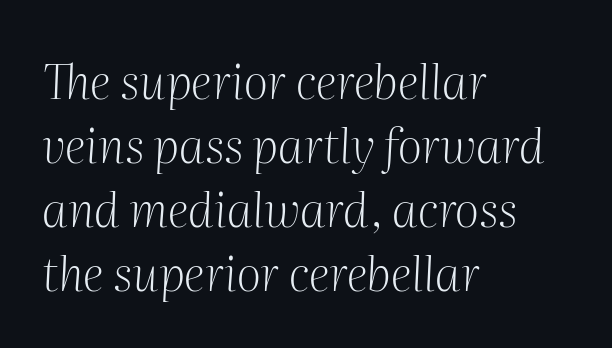
{"serif": "yes", "italic": "yes", "lean": "right", "slant_degrees": 2, "bold": "no", "weight": "light", "width": "normal", "stroke_contrast": "medium", "x_height": "medium", "monospaced": "no", "underline": "no", "align": "left", "line_spacing": "normal", "line_spacing_ratio": 1.33, "letter_spacing": "normal", "letter_spacing_em": 0.0, "glyph_px": 48}
